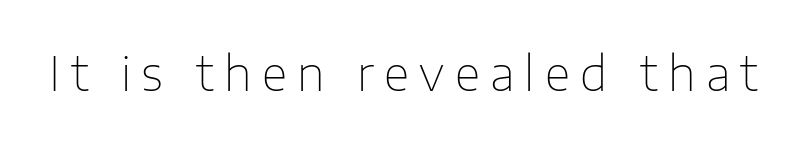
{"serif": "no", "italic": "no", "bold": "no", "weight": "thin", "width": "normal", "stroke_contrast": "low", "x_height": "medium", "monospaced": "no", "underline": "no", "letter_spacing": "wide", "letter_spacing_em": 0.22, "glyph_px": 47}
